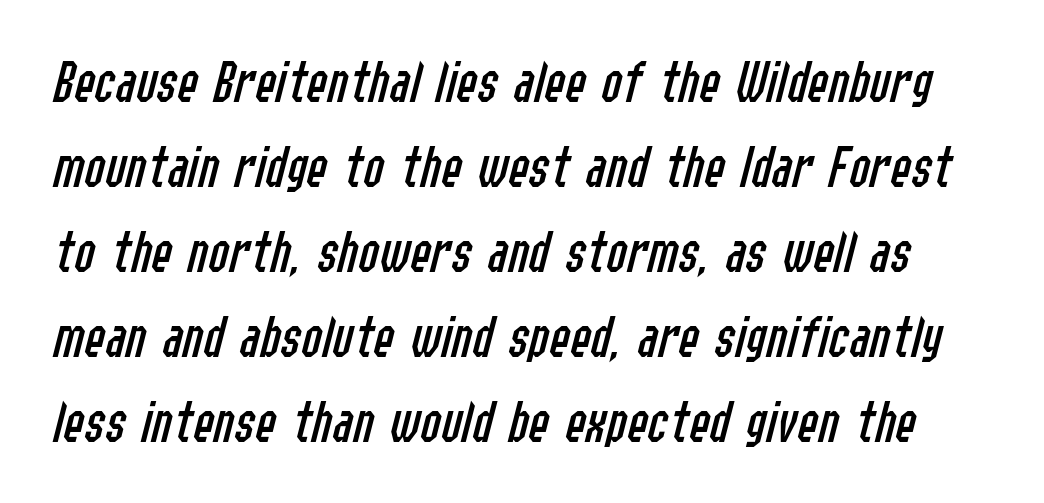
The image shows 62 px regular-weight, condensed type, italic (leaning right); set normal line spacing (1.37x), normal letter spacing, not underlined; low stroke contrast and a medium x-height.
